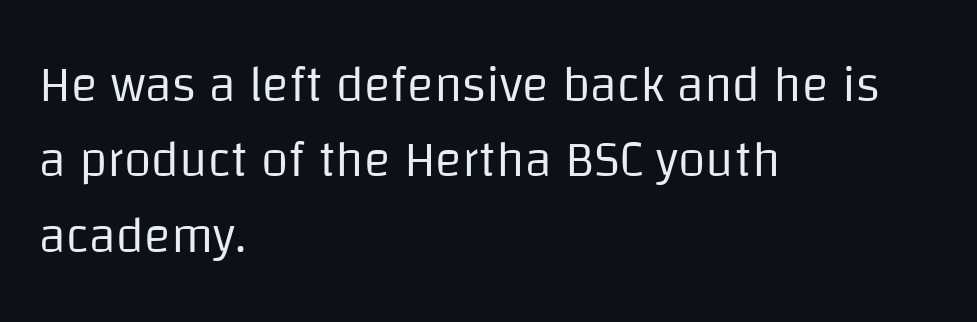
{"serif": "no", "italic": "no", "bold": "no", "weight": "regular", "width": "normal", "stroke_contrast": "low", "x_height": "large", "monospaced": "no", "underline": "no", "align": "left", "line_spacing": "normal", "line_spacing_ratio": 1.51, "letter_spacing": "normal", "letter_spacing_em": 0.0, "glyph_px": 50}
